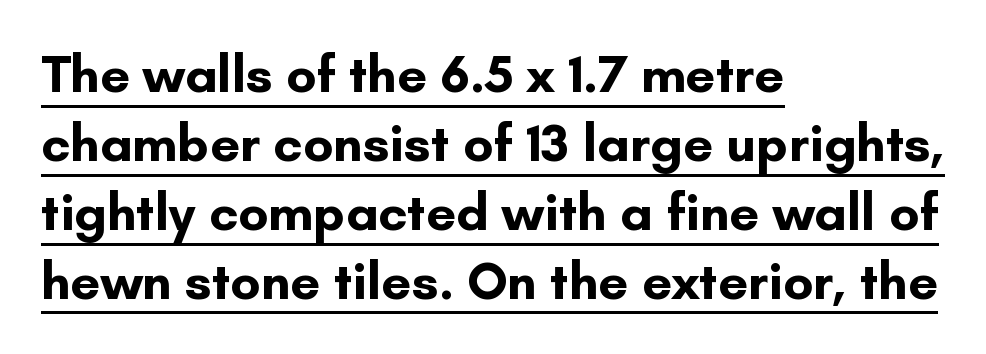
The image shows 53 px bold sans-serif type, upright; set left-aligned, normal line spacing (1.3x), normal letter spacing, underlined; low stroke contrast and a small x-height.
